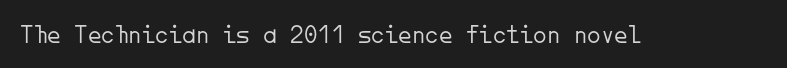
{"italic": "no", "bold": "no", "underline": "no", "letter_spacing": "normal", "letter_spacing_em": 0.0, "glyph_px": 27}
